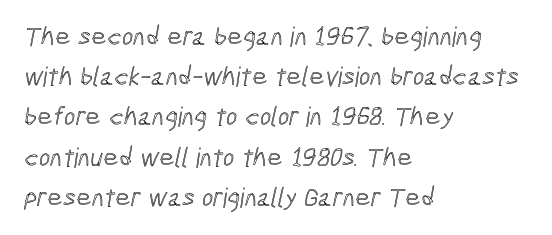
Q: Is the text underlined? A: No.
Q: How is the paragraph aligned? A: Left-aligned.
Q: Is the spacing between letters normal or unusually wide? A: Normal.
Q: Is the spacing between lines tight, normal or loose? A: Normal.
